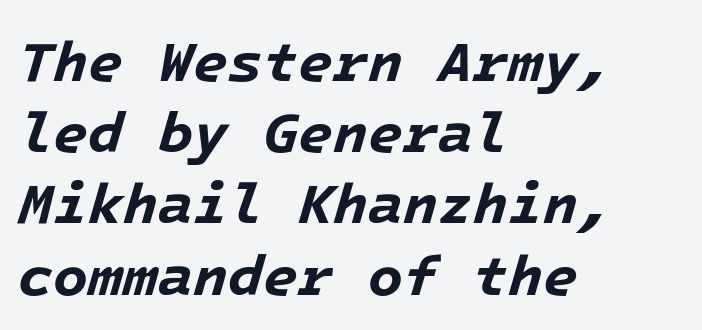
Type without underlining. In terms of posture, this sample is oblique. Every letter is thick-stroked: bold, no question. Left-aligned paragraph, ragged on the right. A typesetter would call this leading conventional body-copy spacing.
